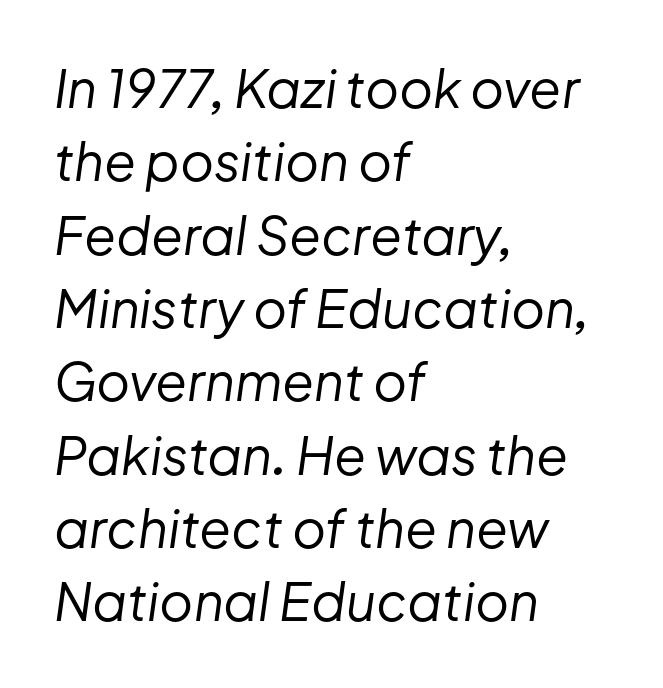
The image shows 52 px regular-weight type, italic (leaning right); set left-aligned, normal line spacing (1.41x), normal letter spacing, not underlined; low stroke contrast and a medium x-height.
